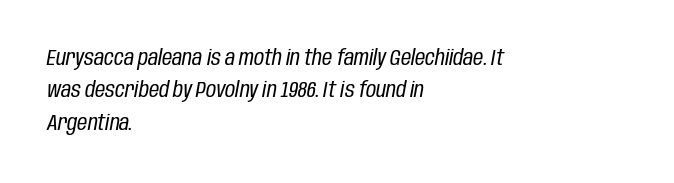
The image shows 22 px text type, italic (leaning right); set left-aligned, normal line spacing (1.47x), normal letter spacing, not underlined.
